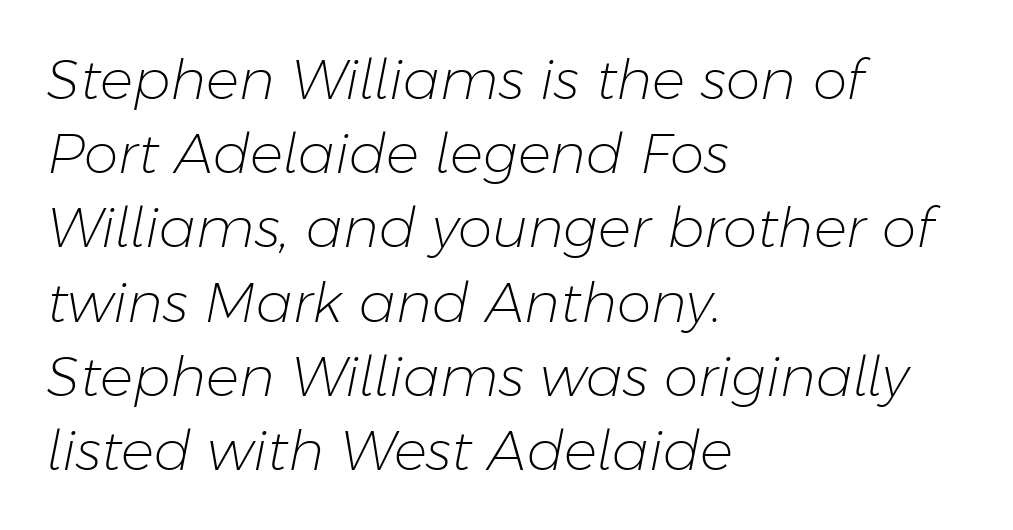
{"italic": "yes", "lean": "right", "slant_degrees": 11, "bold": "no", "weight": "light", "width": "normal", "stroke_contrast": "low", "x_height": "medium", "monospaced": "no", "underline": "no", "align": "left", "line_spacing": "normal", "line_spacing_ratio": 1.35, "letter_spacing": "normal", "letter_spacing_em": 0.0, "glyph_px": 55}
